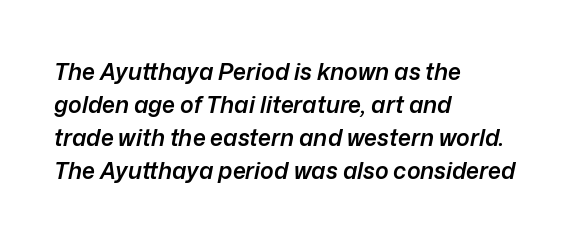
The image shows 23 px text type, italic (leaning right); set left-aligned, normal line spacing (1.43x), normal letter spacing, not underlined.
